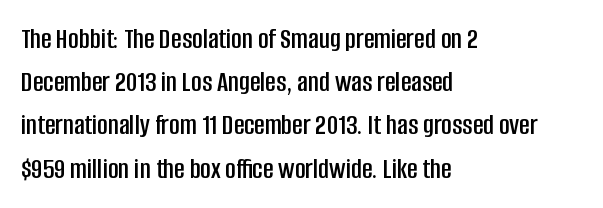
The image shows 29 px condensed sans-serif type, upright; set left-aligned, normal line spacing (1.49x), normal letter spacing, not underlined; low stroke contrast and a large x-height.
